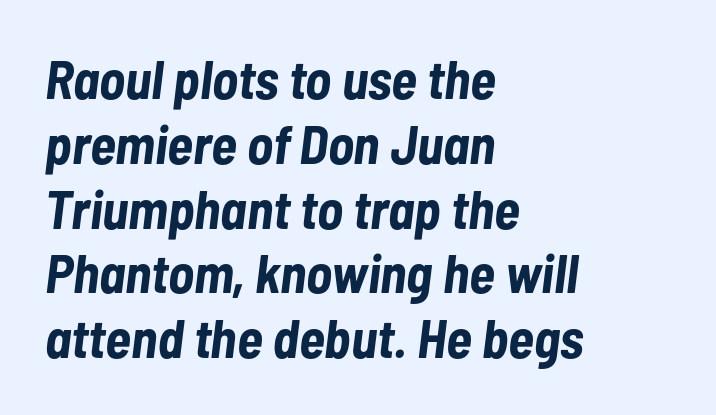
Q: Is the text bold? A: Yes.
Q: Is the text italic (slanted)? A: Yes, it leans right by about 7 degrees.
Q: Is the text underlined? A: No.
Q: How is the paragraph aligned? A: Left-aligned.
Q: Is the spacing between letters normal or unusually wide? A: Normal.
Q: Width (condensed, normal, or wide)? A: Condensed.
Q: Stroke contrast? A: Low.
Q: x-height? A: Medium.
Q: Monospaced? A: No.
